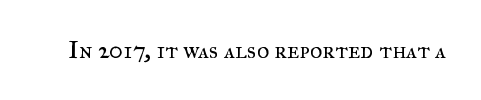
Only glyphs here, with clear space below each row. Notice how the stems are strictly vertical — no italics here. Between one letter and the next there's only the usual sliver of space. Is this a heavy cut? Hardly; it is regular or lighter.
